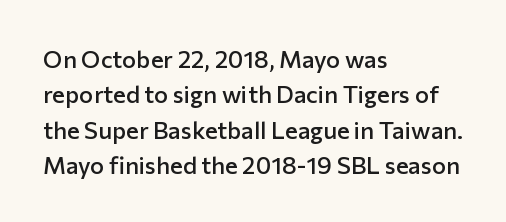
A fair bit of extra ink — the face is semibold, not bold. A roman cut, with each character standing at attention. The ragged edge is on the right, which tells us the setting is flush left. Leading: standard. The area under the type is left untouched.
